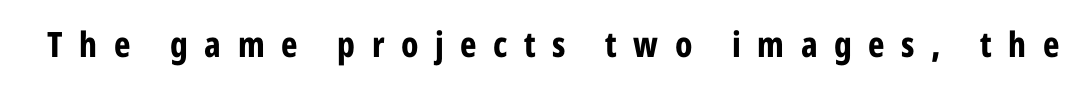
The image shows 35 px bold, condensed sans-serif type, upright; set unusually wide letter spacing (+0.47 em), not underlined; low stroke contrast and a medium x-height.
